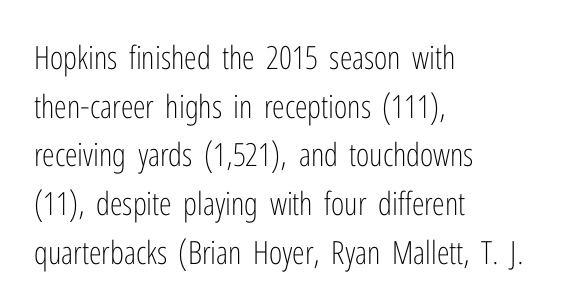
Q: Is the text bold? A: No.
Q: Is the text italic (slanted)? A: No, it is upright.
Q: Is the typeface a serif or a sans-serif typeface? A: Sans-serif.
Q: Is the text underlined? A: No.
Q: How is the paragraph aligned? A: Left-aligned.
Q: Is the spacing between letters normal or unusually wide? A: Normal.
Q: Is the spacing between lines tight, normal or loose? A: Normal.
Q: Width (condensed, normal, or wide)? A: Condensed.
Q: Stroke contrast? A: Low.
Q: x-height? A: Medium.
Q: Monospaced? A: No.
